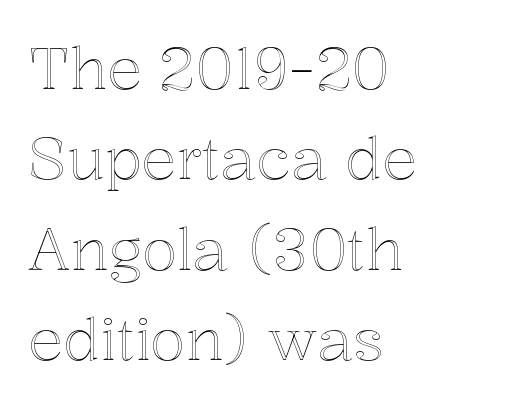
The image shows 58 px text type, upright; set left-aligned, normal line spacing (1.56x), normal letter spacing, not underlined; a medium x-height.
